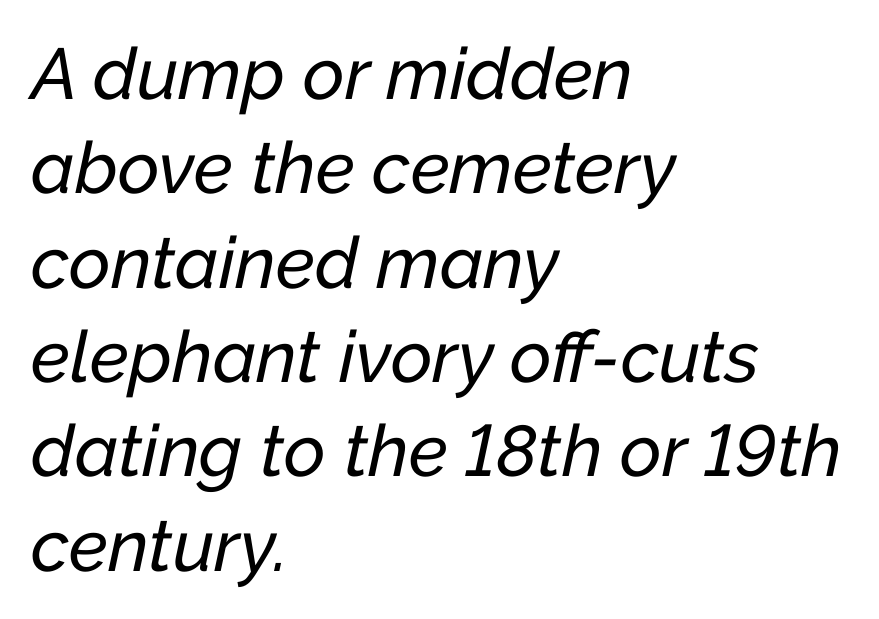
The image shows 72 px text type, italic (leaning right); set left-aligned, normal line spacing (1.31x), normal letter spacing, not underlined; low stroke contrast and a medium x-height.
